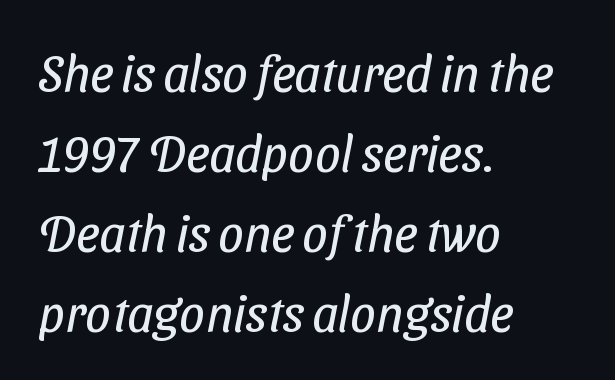
Has an underline been added? It has not. Regarding serifs, this sample does without them. Caption: multi-line text, flush left, ragged right. No extra ink here — the face is not bold.
